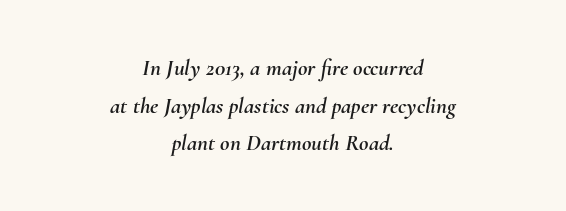
Q: Is the text italic (slanted)? A: Yes, it leans right by about 10 degrees.
Q: Is the text underlined? A: No.
Q: How is the paragraph aligned? A: Centered.
Q: Is the spacing between letters normal or unusually wide? A: Normal.
Q: Is the spacing between lines tight, normal or loose? A: Normal.
